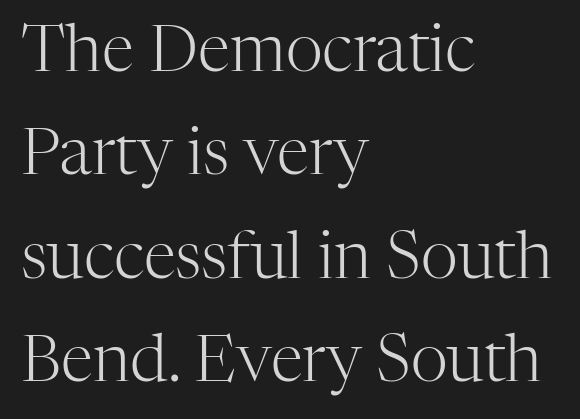
{"serif": "yes", "italic": "no", "bold": "no", "weight": "light", "width": "normal", "stroke_contrast": "high", "x_height": "medium", "monospaced": "no", "underline": "no", "align": "left", "line_spacing": "normal", "line_spacing_ratio": 1.59, "letter_spacing": "normal", "letter_spacing_em": 0.0, "glyph_px": 65}
